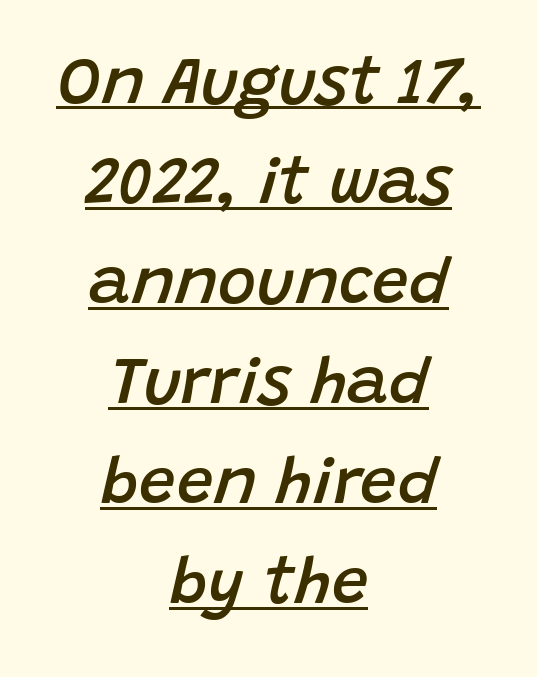
The image shows 65 px semibold type, italic (leaning right); set centered, normal line spacing (1.54x), normal letter spacing, underlined; low stroke contrast and a large x-height.
